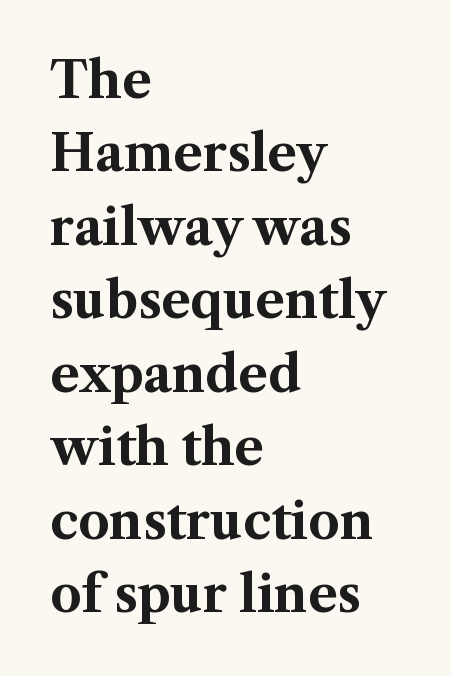
Q: Is the text bold? A: Yes.
Q: Is the text italic (slanted)? A: No, it is upright.
Q: Is the typeface a serif or a sans-serif typeface? A: Serif.
Q: Is the text underlined? A: No.
Q: How is the paragraph aligned? A: Left-aligned.
Q: Is the spacing between letters normal or unusually wide? A: Normal.
Q: Is the spacing between lines tight, normal or loose? A: Normal.
Q: Width (condensed, normal, or wide)? A: Normal.
Q: Stroke contrast? A: Medium.
Q: x-height? A: Medium.
Q: Monospaced? A: No.
